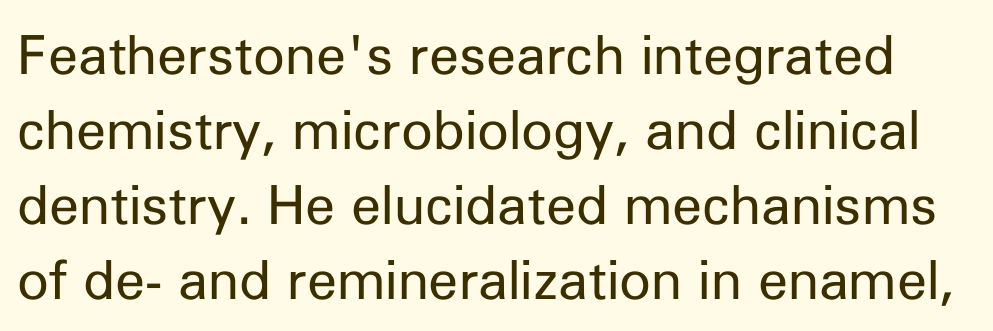
Think of a printed novel: that variable character pitch is what you see here. On a weight scale, this lands at 450 or below. Each new line begins a customary step beneath the previous one. Ordinary non-slanted type is in use.
